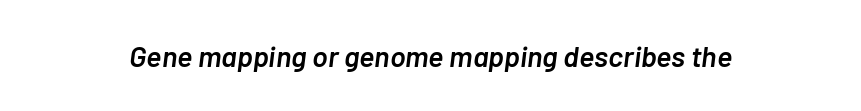
Does the lettering tilt? It does — this is italic. On the weight axis this lands at semibold, roughly 600. Inter-character spacing is left at the font's built-in metrics. Underlining? Definitely not there. The passage shown is typed in a proportional face where columns would drift.
